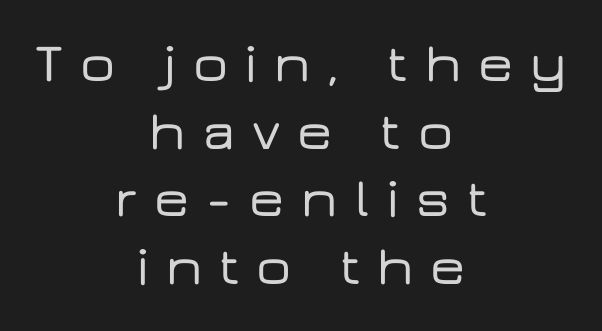
The image shows 55 px wide sans-serif type, upright; set centered, line spacing 1.23x, unusually wide letter spacing (+0.31 em), not underlined; low stroke contrast and a medium x-height.
